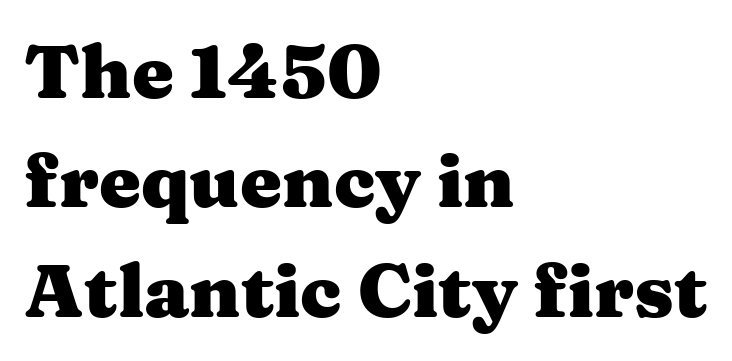
The image shows 75 px heavy, wide serif type, upright; set left-aligned, normal line spacing (1.46x), normal letter spacing, not underlined; medium stroke contrast and a medium x-height.
